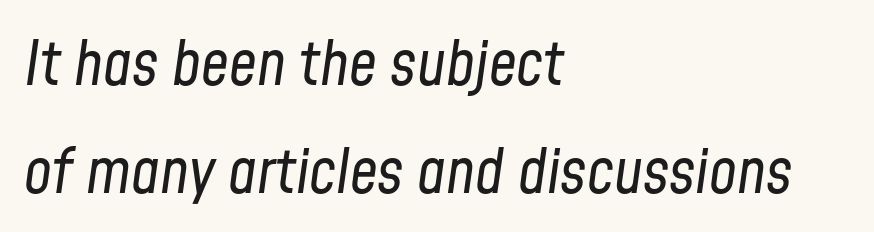
Q: Is the text bold? A: No.
Q: Is the text italic (slanted)? A: Yes, it leans right by about 8 degrees.
Q: Is the text underlined? A: No.
Q: How is the paragraph aligned? A: Left-aligned.
Q: Is the spacing between letters normal or unusually wide? A: Normal.
Q: Width (condensed, normal, or wide)? A: Condensed.
Q: Stroke contrast? A: Low.
Q: x-height? A: Medium.
Q: Monospaced? A: No.
